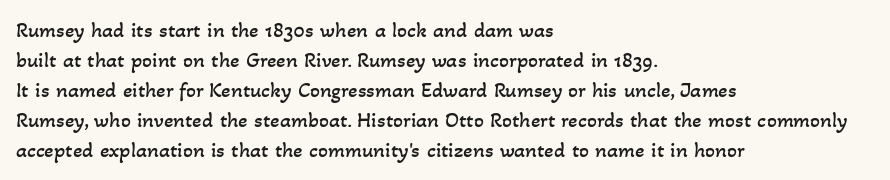
The image shows 22 px text type; set left-aligned, normal line spacing (1.36x), normal letter spacing, not underlined.
